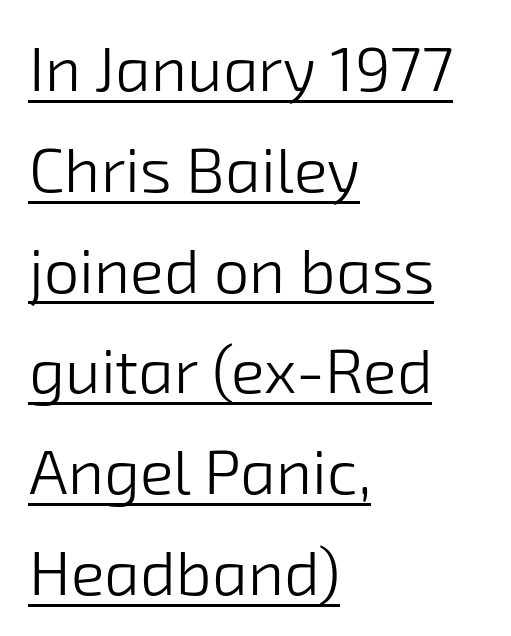
Q: Is the text bold? A: No.
Q: Is the typeface a serif or a sans-serif typeface? A: Sans-serif.
Q: Is the text underlined? A: Yes.
Q: How is the paragraph aligned? A: Left-aligned.
Q: Is the spacing between letters normal or unusually wide? A: Normal.
Q: Is the spacing between lines tight, normal or loose? A: Normal.
Q: Width (condensed, normal, or wide)? A: Normal.
Q: Stroke contrast? A: Low.
Q: x-height? A: Medium.
Q: Monospaced? A: No.
